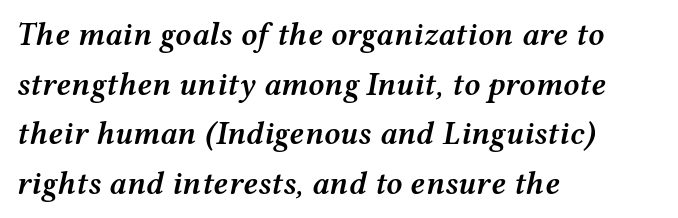
{"italic": "yes", "lean": "right", "slant_degrees": 12, "bold": "semi", "weight": "semibold", "width": "wide", "stroke_contrast": "medium", "x_height": "medium", "monospaced": "no", "underline": "no", "align": "left", "line_spacing": "normal", "line_spacing_ratio": 1.55, "letter_spacing": "normal", "letter_spacing_em": 0.0, "glyph_px": 32}
